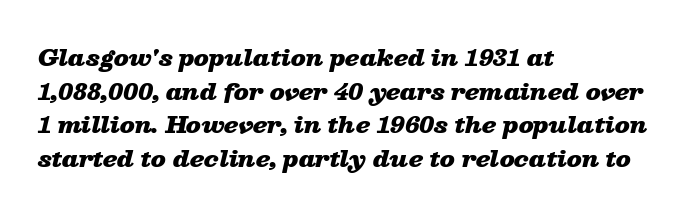
The image shows 22 px bold type, italic (leaning right); set left-aligned, normal line spacing (1.53x), normal letter spacing, not underlined.
